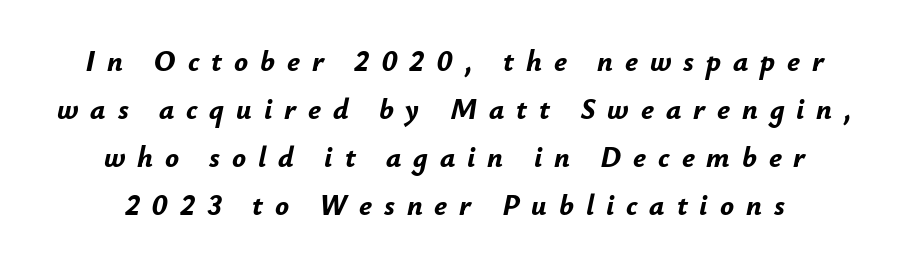
Q: Is the text bold? A: Yes.
Q: Is the text italic (slanted)? A: Yes, it leans right by about 12 degrees.
Q: Is the text underlined? A: No.
Q: How is the paragraph aligned? A: Centered.
Q: Is the spacing between letters normal or unusually wide? A: Unusually wide.
Q: Is the spacing between lines tight, normal or loose? A: Normal.
Q: Width (condensed, normal, or wide)? A: Normal.
Q: Stroke contrast? A: Low.
Q: x-height? A: Small.
Q: Monospaced? A: No.
